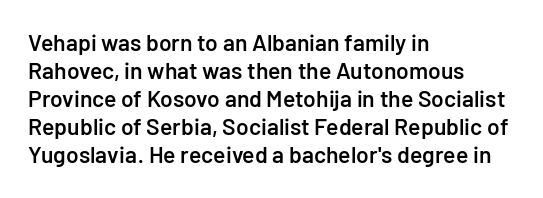
The image shows 23 px text type, upright; set left-aligned, line spacing 1.22x, normal letter spacing, not underlined.
